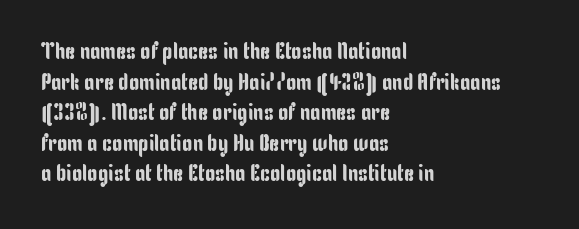
Q: Is the text italic (slanted)? A: No, it is upright.
Q: Is the text underlined? A: No.
Q: How is the paragraph aligned? A: Left-aligned.
Q: Is the spacing between letters normal or unusually wide? A: Normal.
Q: Is the spacing between lines tight, normal or loose? A: Normal.
